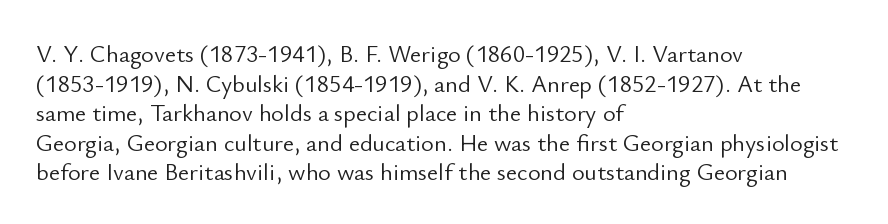
Words appear dense and cohesive because spacing is normal. Stem width sits at or under what a default text font uses. Honestly, there is no underline to notice here at all. The lettering stays uniformly vertical, giving the passage a roman look.
